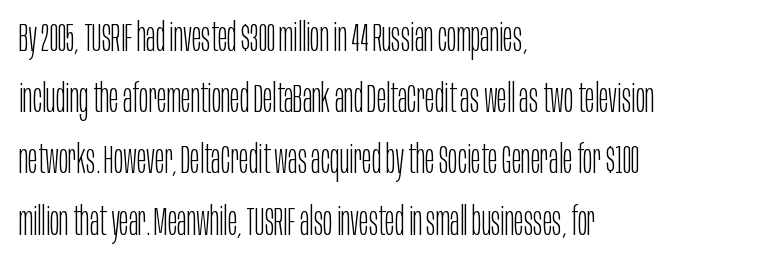
{"serif": "no", "italic": "no", "bold": "no", "weight": "light", "width": "condensed", "stroke_contrast": "low", "x_height": "large", "monospaced": "no", "underline": "no", "align": "left", "line_spacing": "normal", "line_spacing_ratio": 1.53, "letter_spacing": "normal", "letter_spacing_em": 0.0, "glyph_px": 40}
